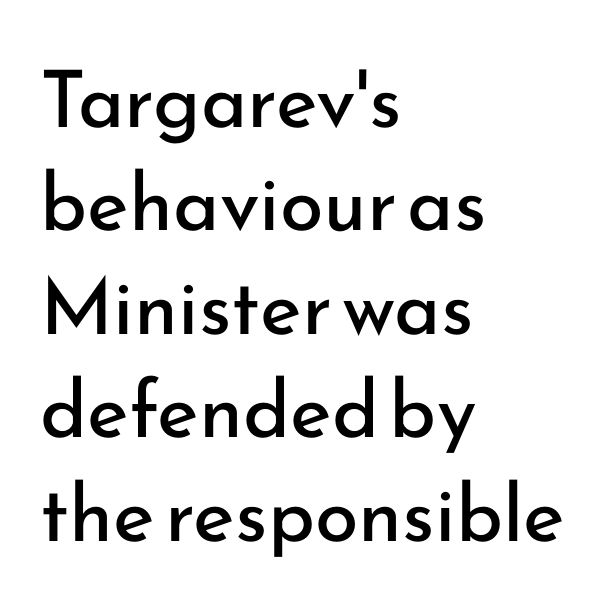
The image shows 79 px regular-weight sans-serif type, upright; set left-aligned, normal line spacing (1.31x), normal letter spacing, not underlined; low stroke contrast and a small x-height.
